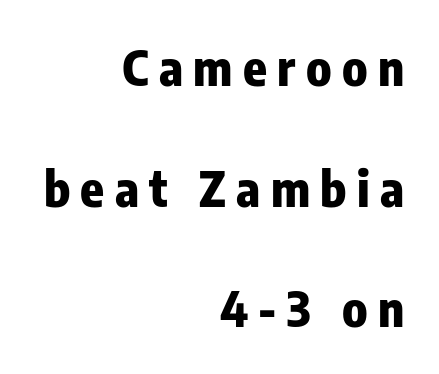
{"serif": "no", "italic": "no", "bold": "yes", "weight": "heavy", "width": "condensed", "stroke_contrast": "low", "x_height": "medium", "monospaced": "no", "underline": "no", "align": "right", "line_spacing": "loose", "line_spacing_ratio": 2.46, "letter_spacing": "wide", "letter_spacing_em": 0.21, "glyph_px": 49}
